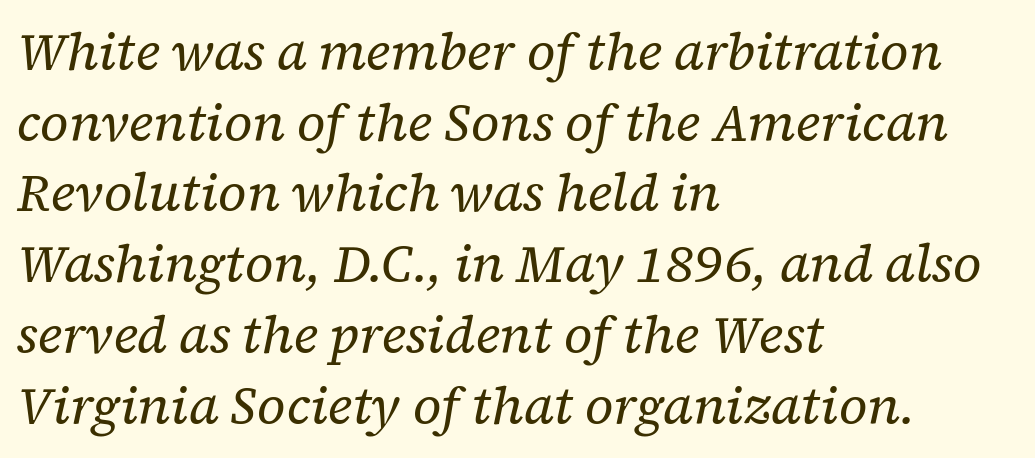
Letters rest on an invisible, unmarked baseline. It's the slanting kind of type. This sample keeps an unexceptional amount of space between lines. Horizontally, the lines are justified to the leading edge only. Varying glyph widths throughout — classic text-font behaviour.
